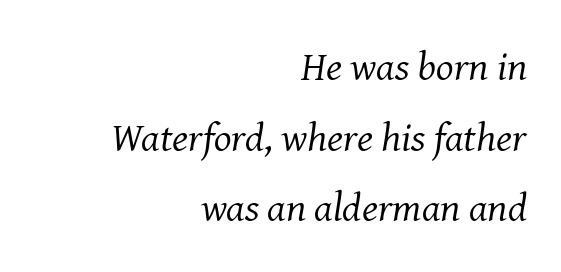
{"serif": "yes", "italic": "yes", "lean": "right", "slant_degrees": 8, "bold": "no", "weight": "regular", "width": "normal", "stroke_contrast": "medium", "x_height": "medium", "monospaced": "no", "underline": "no", "align": "right", "line_spacing_ratio": 1.72, "letter_spacing": "normal", "letter_spacing_em": 0.0, "glyph_px": 41}
